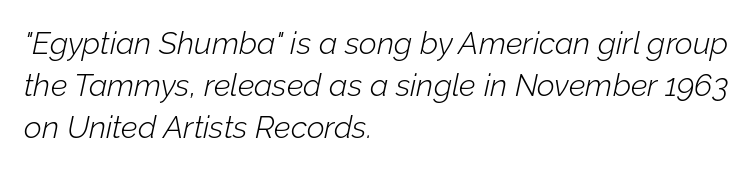
Q: Is the text bold? A: No.
Q: Is the text italic (slanted)? A: Yes, it leans right by about 12 degrees.
Q: Is the text underlined? A: No.
Q: How is the paragraph aligned? A: Left-aligned.
Q: Is the spacing between letters normal or unusually wide? A: Normal.
Q: Is the spacing between lines tight, normal or loose? A: Normal.
Q: Width (condensed, normal, or wide)? A: Normal.
Q: Stroke contrast? A: Low.
Q: x-height? A: Medium.
Q: Monospaced? A: No.
